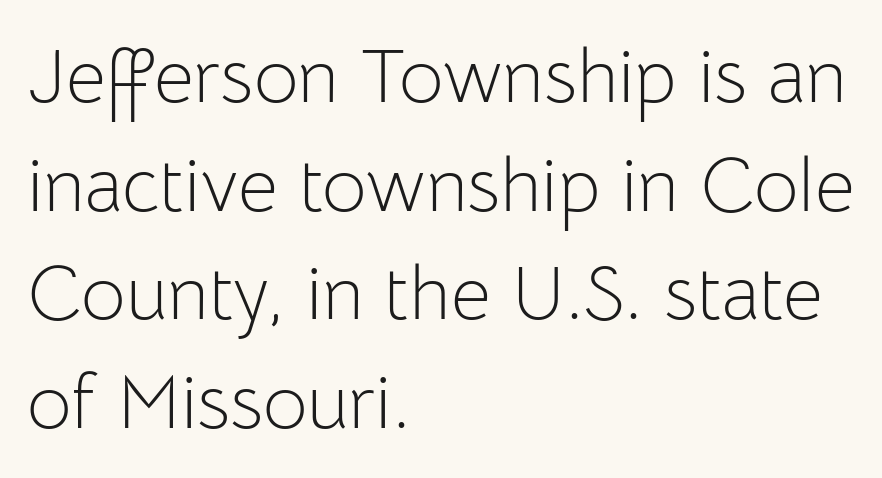
The image shows 77 px light sans-serif type, upright; set left-aligned, normal line spacing (1.41x), normal letter spacing, not underlined; low stroke contrast and a medium x-height.
